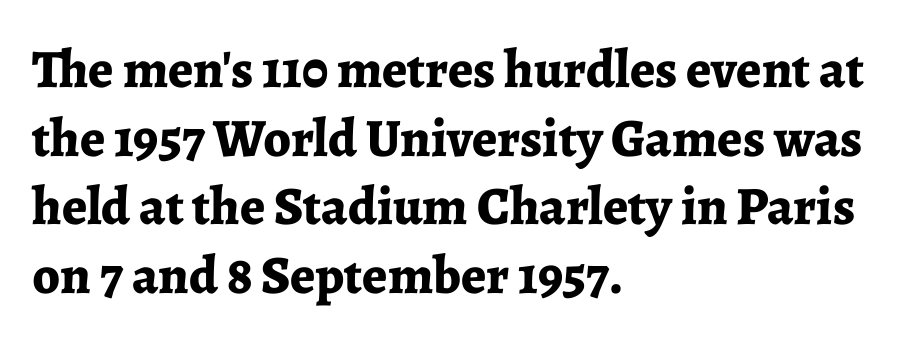
Q: Is the text bold? A: Yes.
Q: Is the text italic (slanted)? A: No, it is upright.
Q: Is the typeface a serif or a sans-serif typeface? A: Serif.
Q: Is the text underlined? A: No.
Q: How is the paragraph aligned? A: Left-aligned.
Q: Is the spacing between letters normal or unusually wide? A: Normal.
Q: Is the spacing between lines tight, normal or loose? A: Normal.
Q: Width (condensed, normal, or wide)? A: Normal.
Q: Stroke contrast? A: Low.
Q: x-height? A: Medium.
Q: Monospaced? A: No.
